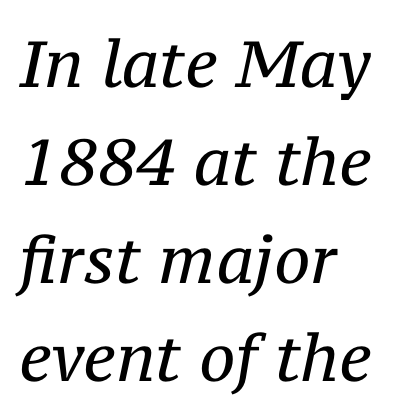
Q: Is the text bold? A: No.
Q: Is the text italic (slanted)? A: Yes, it leans right by about 12 degrees.
Q: Is the typeface a serif or a sans-serif typeface? A: Serif.
Q: Is the text underlined? A: No.
Q: How is the paragraph aligned? A: Left-aligned.
Q: Is the spacing between letters normal or unusually wide? A: Normal.
Q: Is the spacing between lines tight, normal or loose? A: Normal.
Q: Width (condensed, normal, or wide)? A: Normal.
Q: Stroke contrast? A: Medium.
Q: x-height? A: Medium.
Q: Monospaced? A: No.
